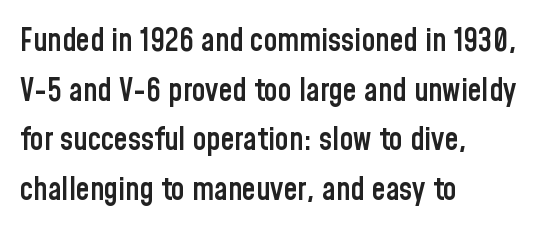
Q: Is the text bold? A: Semi-bold.
Q: Is the text italic (slanted)? A: No, it is upright.
Q: Is the typeface a serif or a sans-serif typeface? A: Sans-serif.
Q: Is the text underlined? A: No.
Q: How is the paragraph aligned? A: Left-aligned.
Q: Is the spacing between letters normal or unusually wide? A: Normal.
Q: Is the spacing between lines tight, normal or loose? A: Normal.
Q: Width (condensed, normal, or wide)? A: Condensed.
Q: Stroke contrast? A: Low.
Q: x-height? A: Medium.
Q: Monospaced? A: No.
